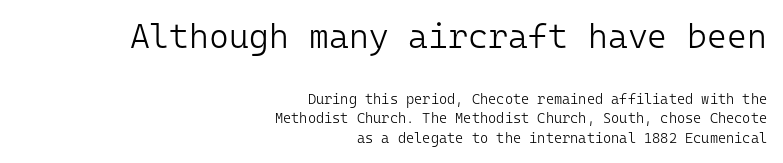
Q: Is the text bold? A: No.
Q: Is the text italic (slanted)? A: No, it is upright.
Q: Is the typeface a serif or a sans-serif typeface? A: Sans-serif.
Q: Is the text underlined? A: No.
Q: How is the paragraph aligned? A: Right-aligned.
Q: Is the spacing between letters normal or unusually wide? A: Normal.
Q: Is the spacing between lines tight, normal or loose? A: Normal.
Q: Which block of text is set in a larger size, the first (top) or the second (bottom)? A: The first (top) one.
Q: Width (condensed, normal, or wide)? A: Normal.
Q: Stroke contrast? A: Low.
Q: x-height? A: Medium.
Q: Monospaced? A: Yes.
